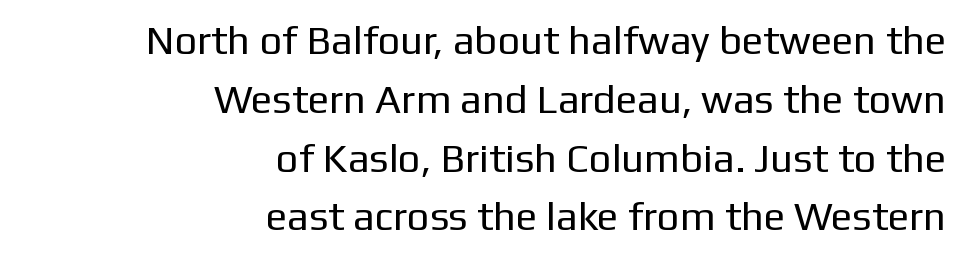
{"serif": "no", "italic": "no", "bold": "no", "weight": "regular", "width": "normal", "stroke_contrast": "low", "x_height": "medium", "monospaced": "no", "underline": "no", "align": "right", "line_spacing": "normal", "line_spacing_ratio": 1.47, "letter_spacing": "normal", "letter_spacing_em": 0.0, "glyph_px": 40}
